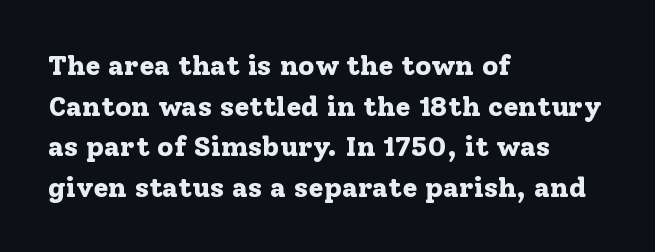
{"serif": "yes", "italic": "no", "bold": "yes", "weight": "bold", "width": "normal", "stroke_contrast": "low", "x_height": "medium", "monospaced": "no", "underline": "no", "align": "left", "line_spacing": "normal", "line_spacing_ratio": 1.45, "letter_spacing": "normal", "letter_spacing_em": 0.0, "glyph_px": 28}
